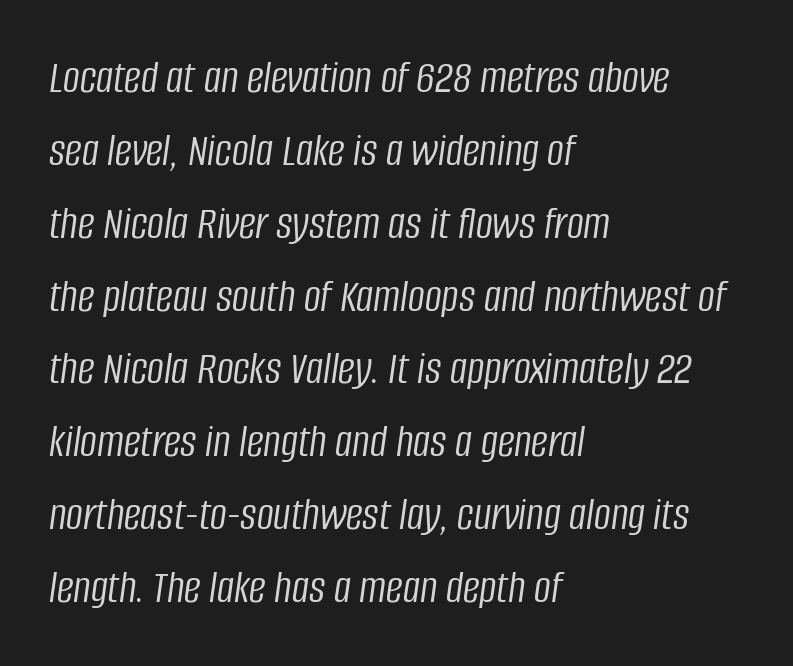
Q: Is the text bold? A: No.
Q: Is the text italic (slanted)? A: Yes, it leans right by about 8 degrees.
Q: Is the text underlined? A: No.
Q: How is the paragraph aligned? A: Left-aligned.
Q: Is the spacing between letters normal or unusually wide? A: Normal.
Q: Is the spacing between lines tight, normal or loose? A: Normal.
Q: Width (condensed, normal, or wide)? A: Condensed.
Q: Stroke contrast? A: Low.
Q: x-height? A: Large.
Q: Monospaced? A: No.
